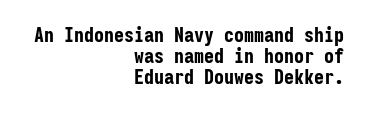
Standard letterfit; no display-style spreading of the glyphs. Descender tails drop into unmarked territory. Which margin do the lines hug? The right one — the left edge is uneven. Unlike italic type, these characters show no tilt at all. Horizontal bands of white between lines are thin slivers. On the weight axis this lands at bold, roughly 700.
